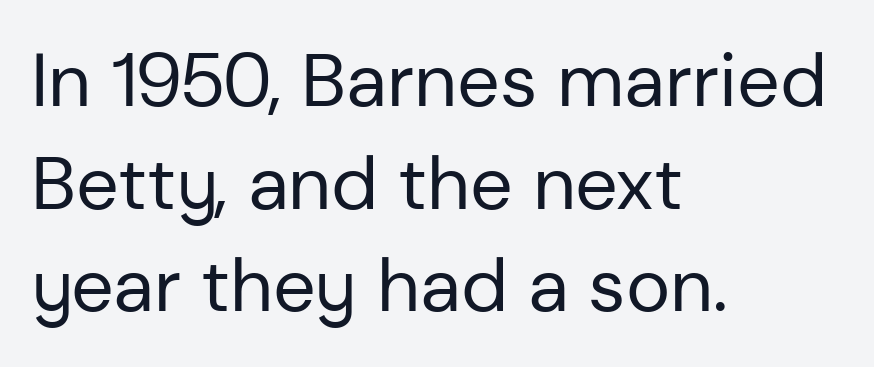
The image shows 75 px regular-weight sans-serif type, upright; set left-aligned, normal line spacing (1.37x), normal letter spacing, not underlined; low stroke contrast and a medium x-height.
